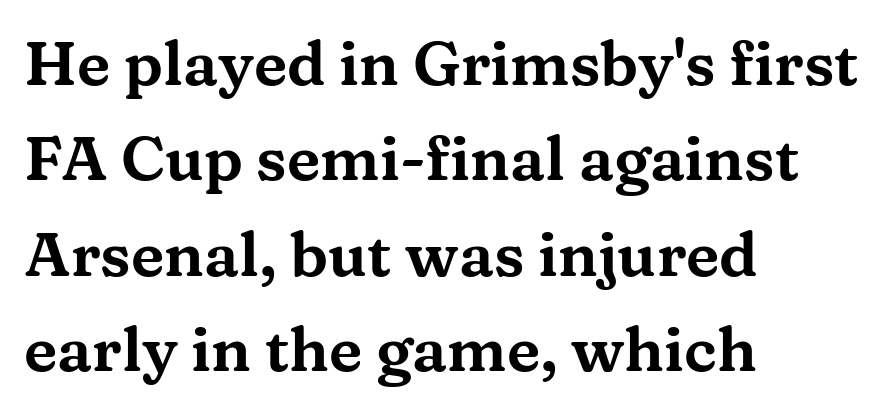
{"serif": "yes", "italic": "no", "width": "wide", "stroke_contrast": "medium", "x_height": "medium", "monospaced": "no", "underline": "no", "align": "left", "line_spacing": "normal", "line_spacing_ratio": 1.54, "letter_spacing": "normal", "letter_spacing_em": 0.0, "glyph_px": 62}
